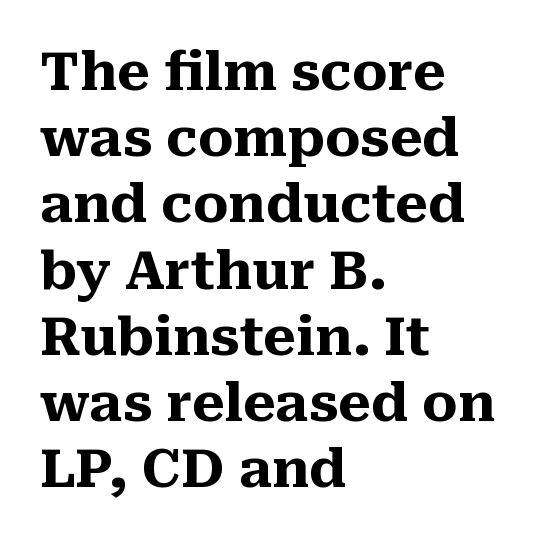
The image shows 53 px heavy serif type, upright; set left-aligned, normal line spacing (1.25x), normal letter spacing, not underlined; medium stroke contrast and a medium x-height.
